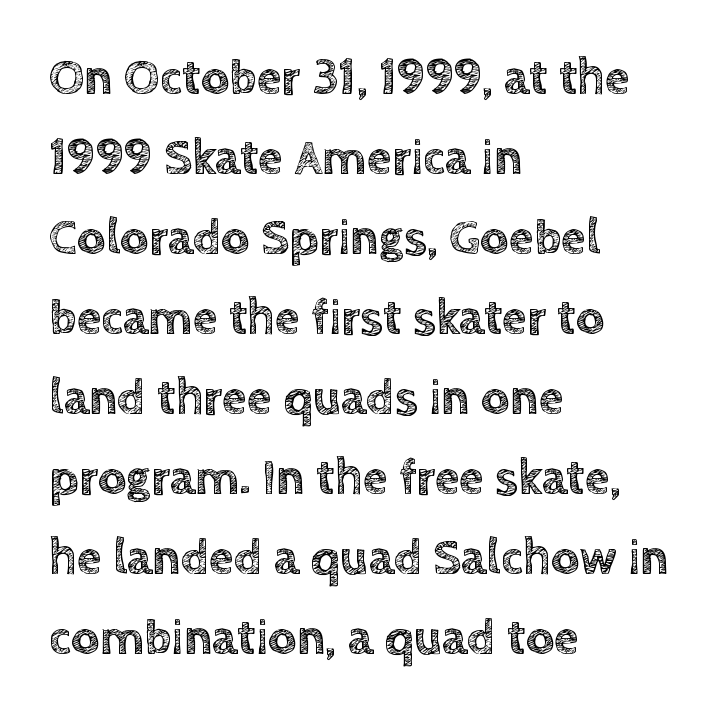
Looks like regular typesetting: each glyph gets only the width it needs. Vertical spacing — default. The passage shown is not underscored anywhere. Leftover space on each line is placed entirely after the last word. The tracking reads as untouched default to a designer's eye. Rendered with straight, roman letterforms.
